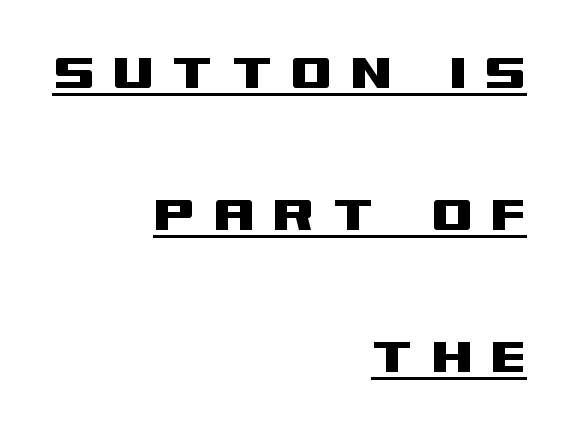
Q: Is the text italic (slanted)? A: No, it is upright.
Q: Is the typeface a serif or a sans-serif typeface? A: Sans-serif.
Q: Is the text underlined? A: Yes.
Q: How is the paragraph aligned? A: Right-aligned.
Q: Is the spacing between letters normal or unusually wide? A: Unusually wide.
Q: Is the spacing between lines tight, normal or loose? A: Loose.
Q: Width (condensed, normal, or wide)? A: Wide.
Q: Stroke contrast? A: Medium.
Q: x-height? A: Large.
Q: Monospaced? A: No.
